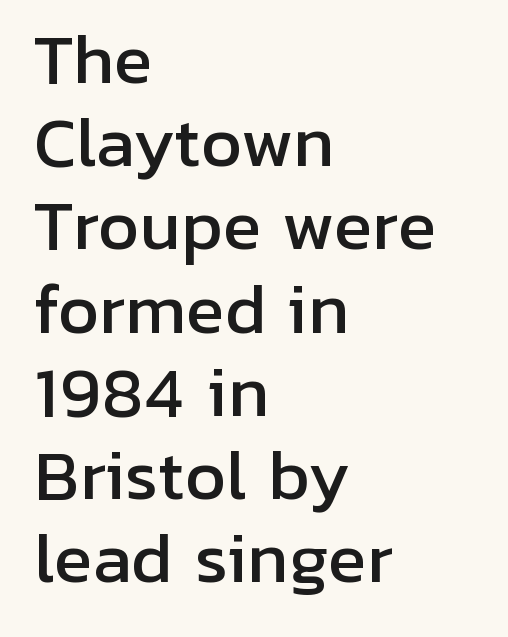
{"serif": "no", "italic": "no", "width": "normal", "stroke_contrast": "low", "x_height": "medium", "monospaced": "no", "underline": "no", "align": "left", "line_spacing": "normal", "line_spacing_ratio": 1.28, "letter_spacing": "normal", "letter_spacing_em": 0.0, "glyph_px": 65}
